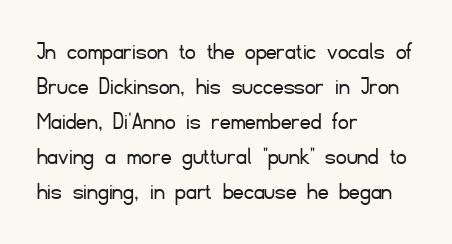
Q: Is the text bold? A: No.
Q: Is the text italic (slanted)? A: No, it is upright.
Q: Is the text underlined? A: No.
Q: How is the paragraph aligned? A: Left-aligned.
Q: Is the spacing between letters normal or unusually wide? A: Normal.
Q: Is the spacing between lines tight, normal or loose? A: Normal.
